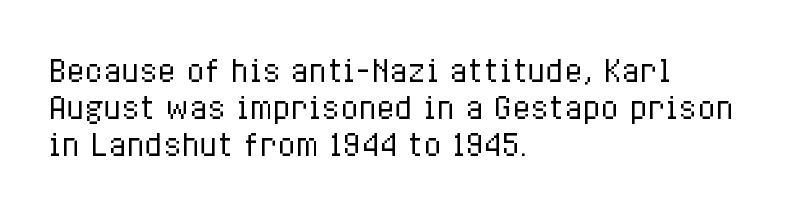
Q: Is the text bold? A: No.
Q: Is the text italic (slanted)? A: No, it is upright.
Q: Is the text underlined? A: No.
Q: How is the paragraph aligned? A: Left-aligned.
Q: Is the spacing between letters normal or unusually wide? A: Normal.
Q: Width (condensed, normal, or wide)? A: Condensed.
Q: Stroke contrast? A: Low.
Q: x-height? A: Medium.
Q: Monospaced? A: No.
